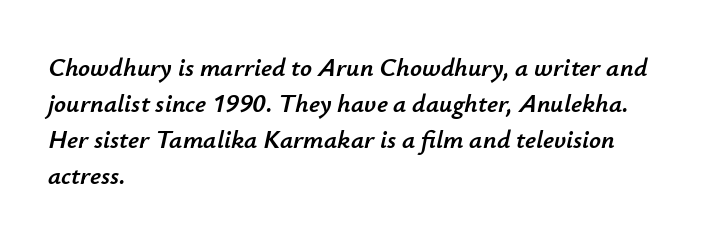
{"italic": "yes", "lean": "right", "slant_degrees": 12, "underline": "no", "align": "left", "line_spacing": "normal", "line_spacing_ratio": 1.38, "letter_spacing": "normal", "letter_spacing_em": 0.0, "glyph_px": 26}
